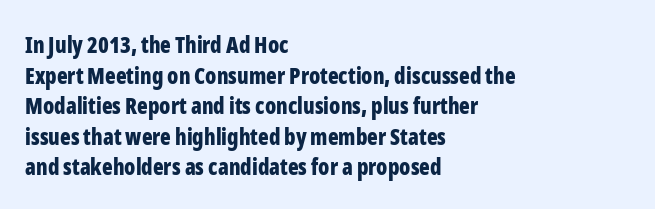
{"italic": "no", "bold": "yes", "underline": "no", "align": "left", "line_spacing": "normal", "line_spacing_ratio": 1.39, "letter_spacing": "normal", "letter_spacing_em": 0.0, "glyph_px": 22}
